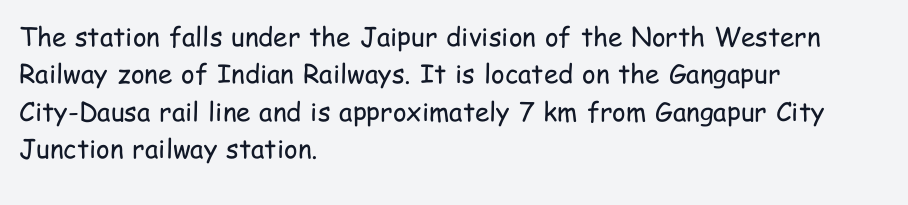
Q: Is the text bold? A: No.
Q: Is the text italic (slanted)? A: No, it is upright.
Q: Is the text underlined? A: No.
Q: How is the paragraph aligned? A: Left-aligned.
Q: Is the spacing between letters normal or unusually wide? A: Normal.
Q: Is the spacing between lines tight, normal or loose? A: Normal.
